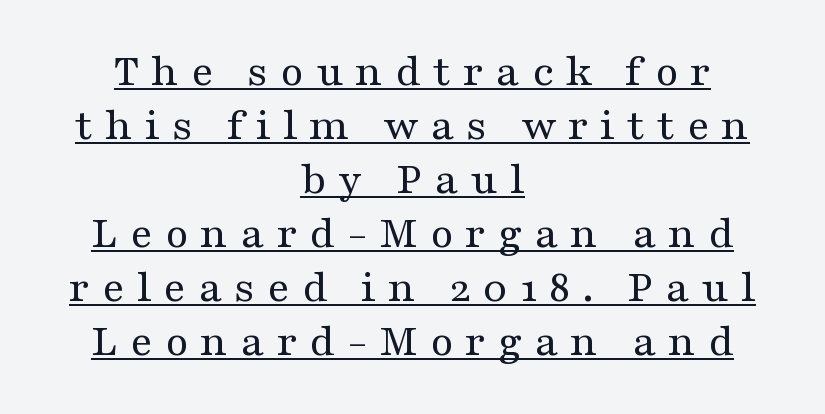
The glyphs in this specimen are seriffed. The passage shown is typed in a proportional face where columns would drift. In terms of posture, this sample is upright. The tracking reads as deliberately expanded to a designer's eye.
